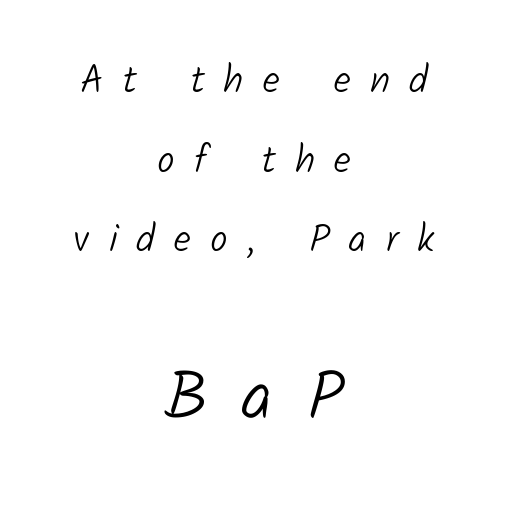
Q: Is the text bold? A: No.
Q: Is the typeface a serif or a sans-serif typeface? A: Sans-serif.
Q: Is the text underlined? A: No.
Q: How is the paragraph aligned? A: Centered.
Q: Is the spacing between letters normal or unusually wide? A: Unusually wide.
Q: Is the spacing between lines tight, normal or loose? A: Loose.
Q: Which block of text is set in a larger size, the first (top) or the second (bottom)? A: The second (bottom) one.
Q: Width (condensed, normal, or wide)? A: Normal.
Q: Stroke contrast? A: Low.
Q: x-height? A: Medium.
Q: Monospaced? A: No.
